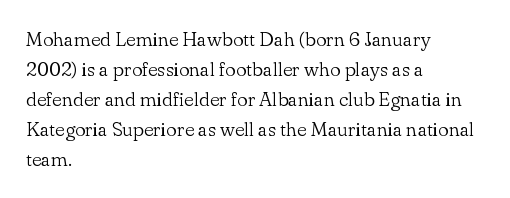
The face looks like a standard text weight, possibly lighter. A normal amount of white space separates one row of letters from the next. Line beginnings align vertically; line endings do not. The horizontal fit of the characters is conventional and even. The passage shown is not underscored anywhere.
